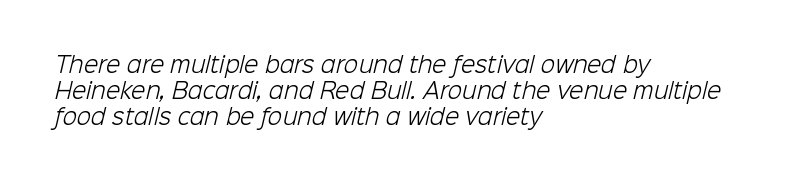
Weight: regular or lighter. One-word summary of the alignment: left. In terms of leading, this rendering sits right in the middle. The horizontal fit of the characters is conventional and even.
